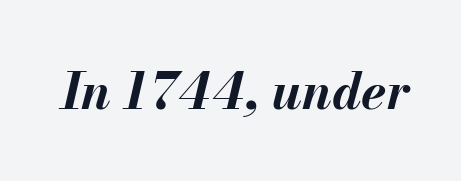
The image shows 51 px bold type, italic (leaning right); set normal letter spacing, not underlined; medium stroke contrast and a small x-height.
